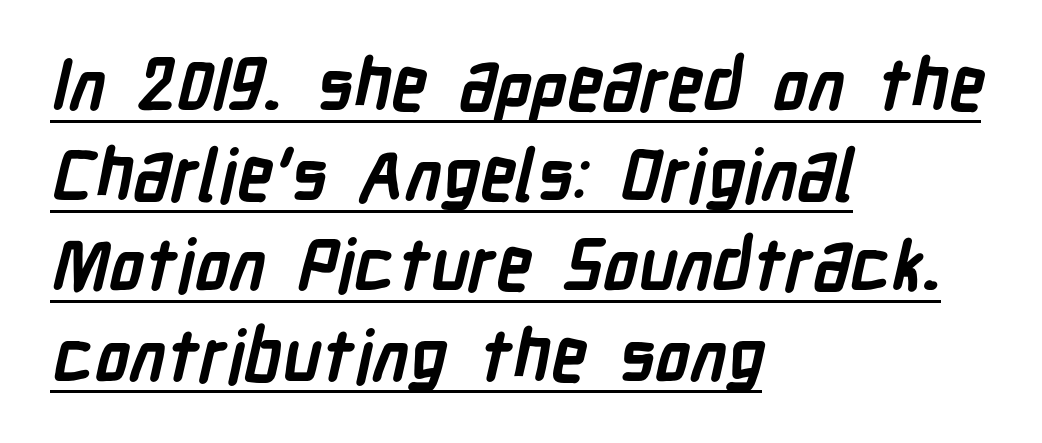
Q: Is the text bold? A: Yes.
Q: Is the typeface a serif or a sans-serif typeface? A: Sans-serif.
Q: Is the text underlined? A: Yes.
Q: How is the paragraph aligned? A: Left-aligned.
Q: Is the spacing between letters normal or unusually wide? A: Normal.
Q: Is the spacing between lines tight, normal or loose? A: Normal.
Q: Width (condensed, normal, or wide)? A: Condensed.
Q: Stroke contrast? A: Low.
Q: x-height? A: Medium.
Q: Monospaced? A: No.
